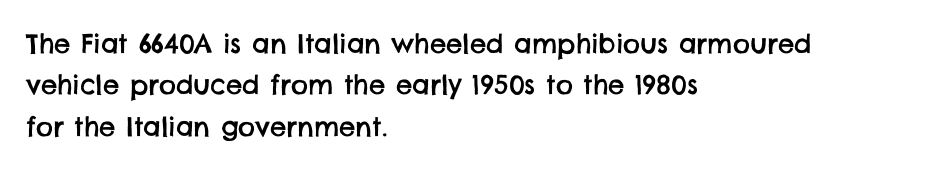
Q: Is the text underlined? A: No.
Q: How is the paragraph aligned? A: Left-aligned.
Q: Is the spacing between letters normal or unusually wide? A: Normal.
Q: Is the spacing between lines tight, normal or loose? A: Normal.
